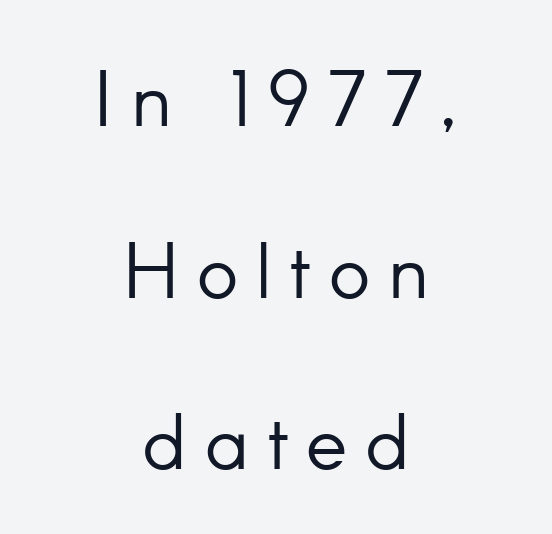
Q: Is the text bold? A: No.
Q: Is the text italic (slanted)? A: No, it is upright.
Q: Is the typeface a serif or a sans-serif typeface? A: Sans-serif.
Q: Is the text underlined? A: No.
Q: How is the paragraph aligned? A: Centered.
Q: Is the spacing between letters normal or unusually wide? A: Unusually wide.
Q: Is the spacing between lines tight, normal or loose? A: Loose.
Q: Width (condensed, normal, or wide)? A: Normal.
Q: Stroke contrast? A: Low.
Q: x-height? A: Small.
Q: Monospaced? A: No.
